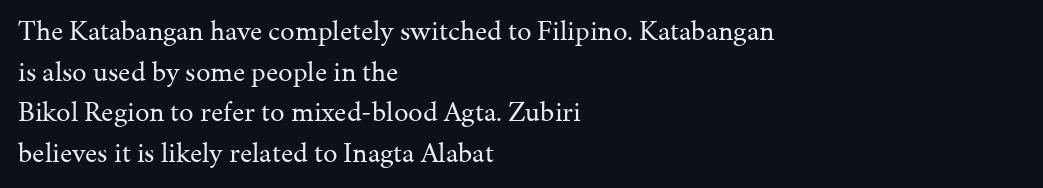
Notice how descenders clear the ascenders below comfortably — that's standard leading. The typography opts for an upright posture over an oblique one. Serifs: yes, visible at the terminals of the letterforms. The letters sit at their default tracking, neither squeezed nor spread. Spacing verdict: proportional, widths tailored to each character.
